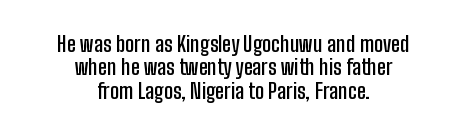
The image shows 21 px text type, upright; set centered, tight line spacing (1.11x), normal letter spacing, not underlined.
